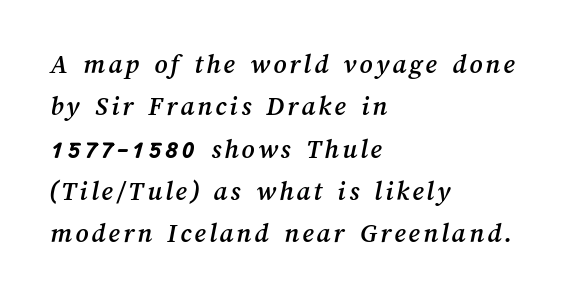
Casual observation: everything's shoved over to the left. These lines are rendered in a variable-pitch font. Type without underlining. Is there much room between lines? A standard amount, neither cramped nor airy.
